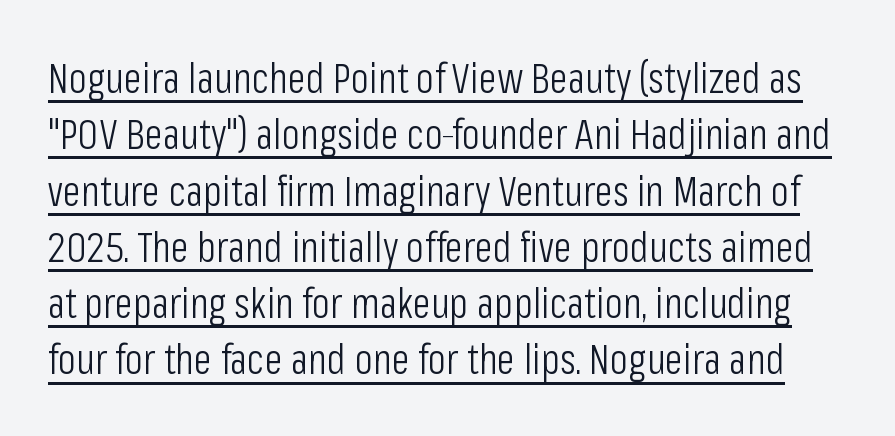
The image shows 42 px light, condensed sans-serif type, upright; set normal line spacing (1.34x), normal letter spacing, underlined; low stroke contrast and a medium x-height.
